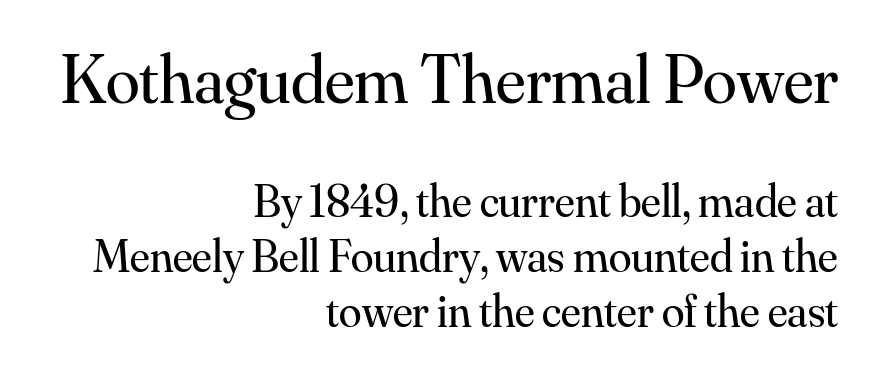
Nothing heavy about these letters — not bold at all. Quick note: not italic, upright. Proportional: the letters do not fall into vertical columns. Is the block centered? No — it sits flush against the right margin.
